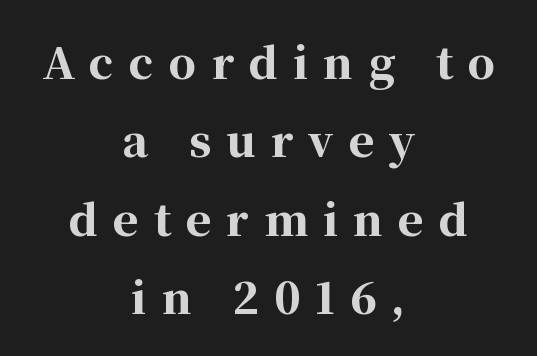
{"serif": "yes", "italic": "no", "bold": "yes", "weight": "bold", "width": "normal", "stroke_contrast": "high", "x_height": "medium", "monospaced": "no", "underline": "no", "align": "center", "line_spacing_ratio": 1.82, "letter_spacing": "wide", "letter_spacing_em": 0.35, "glyph_px": 43}
